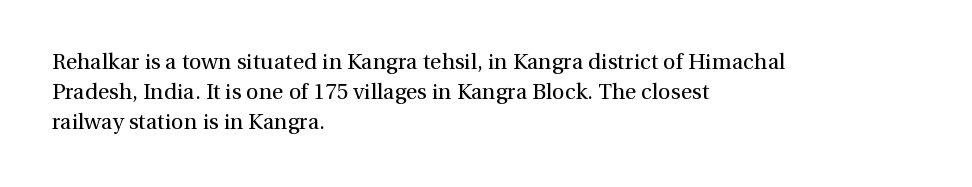
{"italic": "no", "bold": "no", "underline": "no", "align": "left", "line_spacing": "normal", "line_spacing_ratio": 1.36, "letter_spacing": "normal", "letter_spacing_em": 0.0, "glyph_px": 22}
